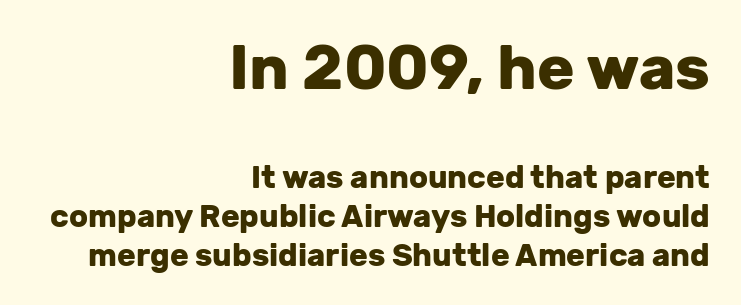
Designer's note — italics off, roman on. Vertical spacing — default. The type is set solid horizontally, with unmodified tracking. Spacing verdict: proportional, widths tailored to each character. Underline: absent. This sample is right-justified, so line beginnings fall wherever the words allow.
